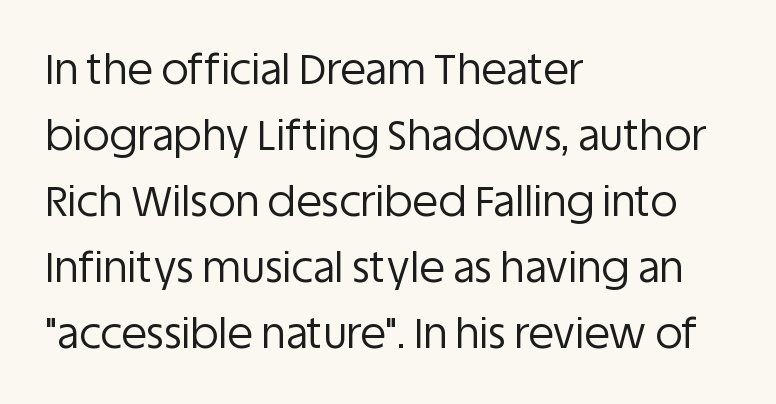
{"serif": "no", "italic": "no", "bold": "no", "weight": "regular", "width": "normal", "stroke_contrast": "low", "x_height": "large", "monospaced": "no", "underline": "no", "align": "left", "line_spacing": "normal", "line_spacing_ratio": 1.57, "letter_spacing": "normal", "letter_spacing_em": 0.0, "glyph_px": 42}
